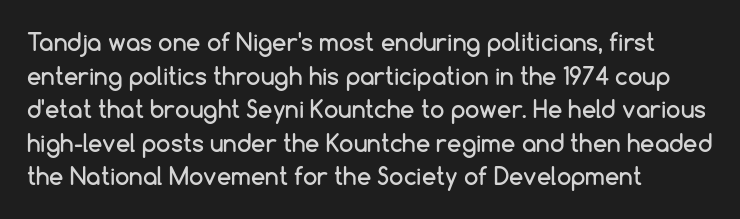
Q: Is the text italic (slanted)? A: No, it is upright.
Q: Is the text underlined? A: No.
Q: How is the paragraph aligned? A: Left-aligned.
Q: Is the spacing between letters normal or unusually wide? A: Normal.
Q: Is the spacing between lines tight, normal or loose? A: Normal.
